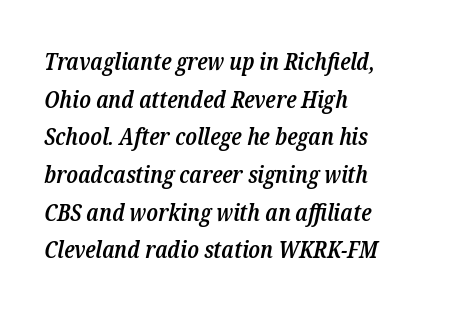
You can tell it's italic because the verticals aren't actually vertical. The tracking reads as untouched default to a designer's eye. Clear beneath every line of the passage. What's the leading like? Ordinary, nothing unusual. The paragraph has a hard left edge and a soft right edge.
